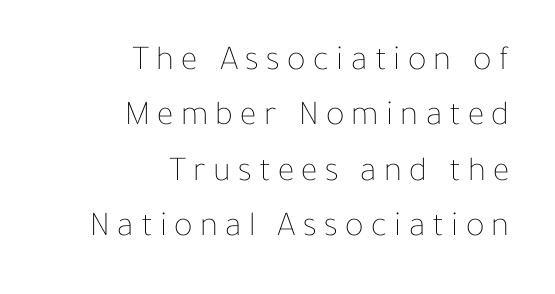
The letters look calm and open, with moderate or lighter stems. The letters stand straight up with perfectly vertical stems. Someone cranked the tracking dial way up on this one. Typeset ragged left — the right edge is the straight one.
